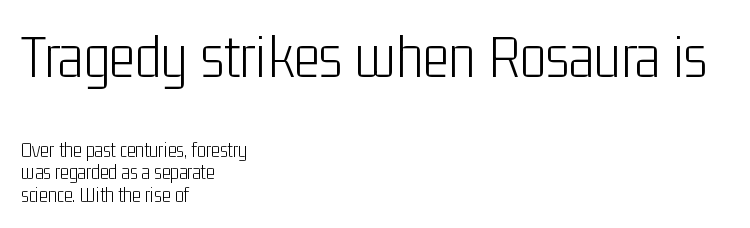
{"serif": "no", "italic": "no", "bold": "no", "weight": "light", "width": "condensed", "stroke_contrast": "low", "x_height": "medium", "monospaced": "no", "underline": "no", "align": "left", "line_spacing": "tight", "line_spacing_ratio": 1.06, "letter_spacing": "normal", "letter_spacing_em": 0.0, "larger_block": "first", "size_ratio": 3.0, "glyph_px": 63}
